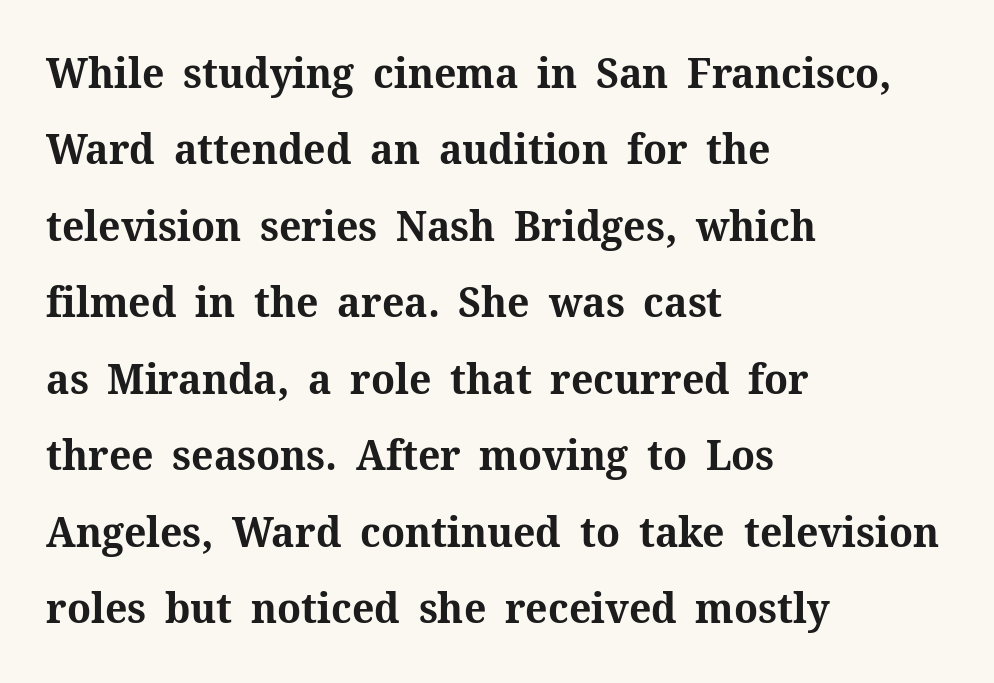
Bare-footed words on every line. The paragraph has a hard left edge and a soft right edge. Look at the bottom of the vertical strokes: they flare into serifs here. Compared with typical body copy, the letter spacing here is the same. This sample uses an upright cut, with every glyph sitting square on the baseline.
